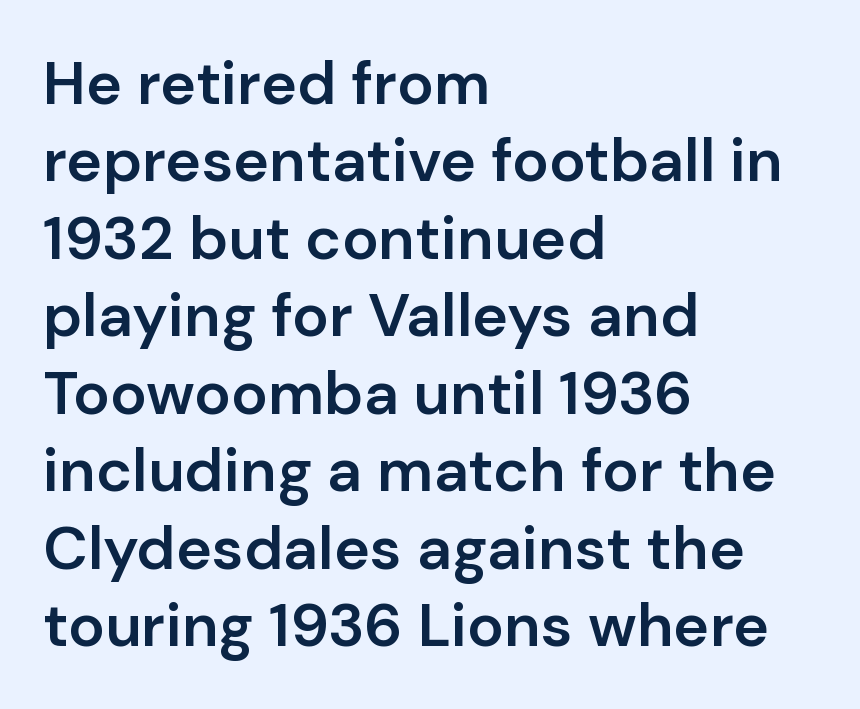
The image shows 61 px semibold sans-serif type, upright; set left-aligned, normal line spacing (1.27x), normal letter spacing, not underlined; low stroke contrast and a medium x-height.
